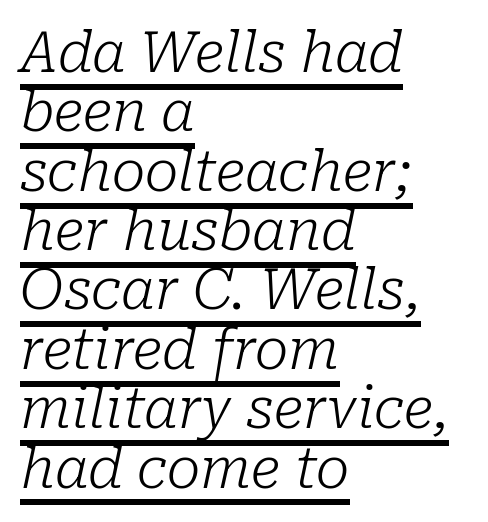
A typesetter would call this proportional, since set widths differ per character. Nobody touched the tracking dial on this one. Note: serifs present on the glyphs. Weight: in the light-to-regular range. Leading: reduced.
